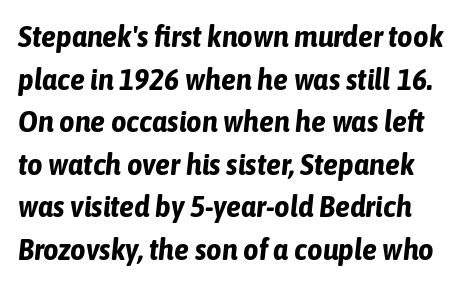
Q: Is the text bold? A: Yes.
Q: Is the text italic (slanted)? A: Yes, it leans right by about 6 degrees.
Q: Is the text underlined? A: No.
Q: Is the spacing between letters normal or unusually wide? A: Normal.
Q: Is the spacing between lines tight, normal or loose? A: Normal.
Q: Width (condensed, normal, or wide)? A: Condensed.
Q: Stroke contrast? A: Low.
Q: x-height? A: Medium.
Q: Monospaced? A: No.
